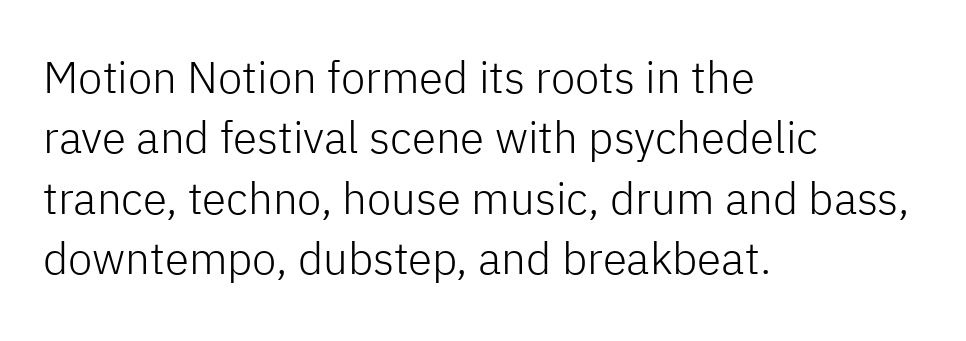
Q: Is the text bold? A: No.
Q: Is the text italic (slanted)? A: No, it is upright.
Q: Is the typeface a serif or a sans-serif typeface? A: Sans-serif.
Q: Is the text underlined? A: No.
Q: How is the paragraph aligned? A: Left-aligned.
Q: Is the spacing between letters normal or unusually wide? A: Normal.
Q: Is the spacing between lines tight, normal or loose? A: Normal.
Q: Width (condensed, normal, or wide)? A: Normal.
Q: Stroke contrast? A: Low.
Q: x-height? A: Medium.
Q: Monospaced? A: No.
